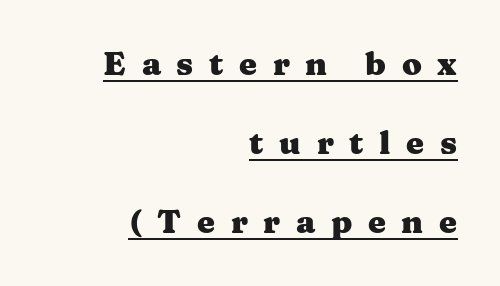
The image shows 32 px heavy, wide serif type, upright; set right-aligned, loose line spacing (2.47x), unusually wide letter spacing (+0.49 em), underlined; medium stroke contrast and a medium x-height.
